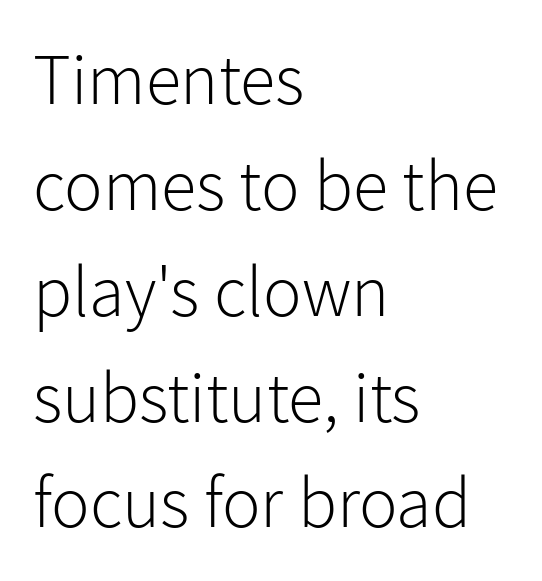
Stems and bowls with no extra thickness — not bold. Caption: multi-line text, flush left, ragged right. To sum up the face: it is a sans, with no serifs. The letters sit at their default tracking, neither squeezed nor spread. One glance says typical: line gaps are just what's usual. Underline: absent.
